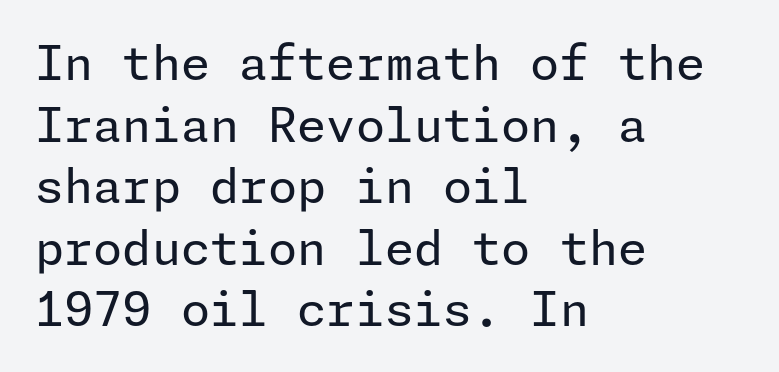
Q: Is the text bold? A: No.
Q: Is the text italic (slanted)? A: No, it is upright.
Q: Is the typeface a serif or a sans-serif typeface? A: Sans-serif.
Q: Is the text underlined? A: No.
Q: How is the paragraph aligned? A: Left-aligned.
Q: Is the spacing between letters normal or unusually wide? A: Normal.
Q: Is the spacing between lines tight, normal or loose? A: Normal.
Q: Width (condensed, normal, or wide)? A: Normal.
Q: Stroke contrast? A: Low.
Q: x-height? A: Medium.
